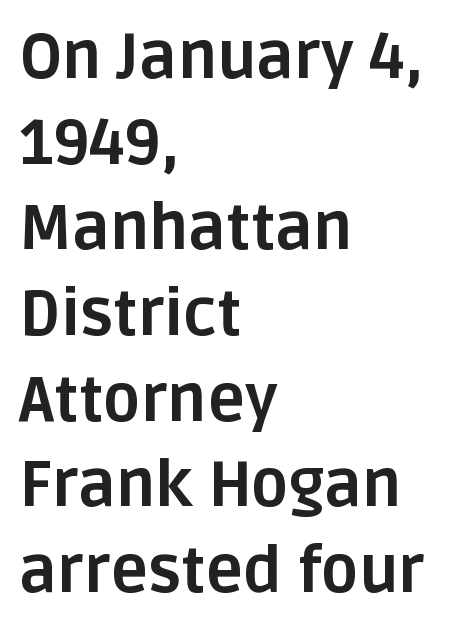
{"serif": "no", "italic": "no", "bold": "yes", "weight": "bold", "width": "normal", "stroke_contrast": "low", "x_height": "large", "monospaced": "no", "underline": "no", "align": "left", "line_spacing": "normal", "line_spacing_ratio": 1.36, "letter_spacing": "normal", "letter_spacing_em": 0.0, "glyph_px": 63}
